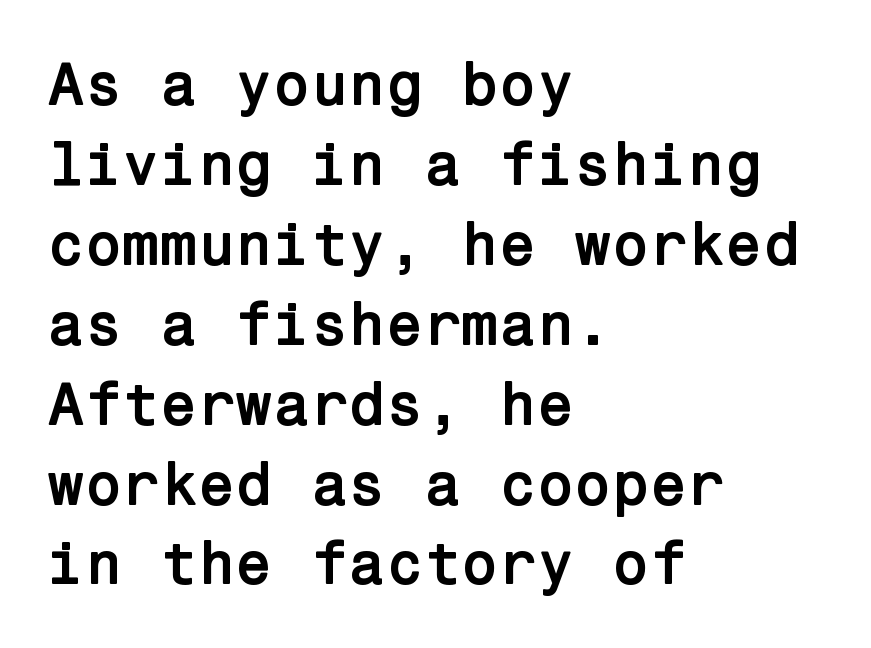
The image shows 61 px semibold sans-serif type, upright; set left-aligned, normal line spacing (1.31x), normal letter spacing, not underlined; low stroke contrast and a medium x-height.
